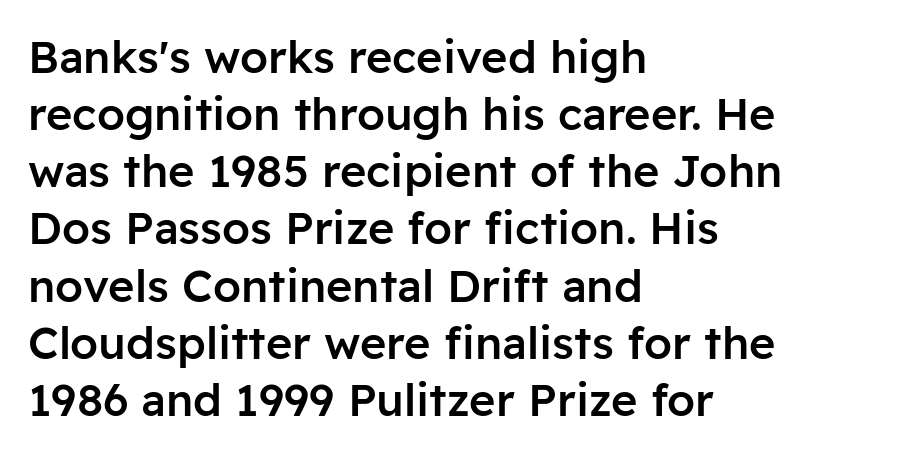
The image shows 45 px semibold sans-serif type, upright; set left-aligned, normal line spacing (1.27x), normal letter spacing, not underlined; low stroke contrast and a medium x-height.
